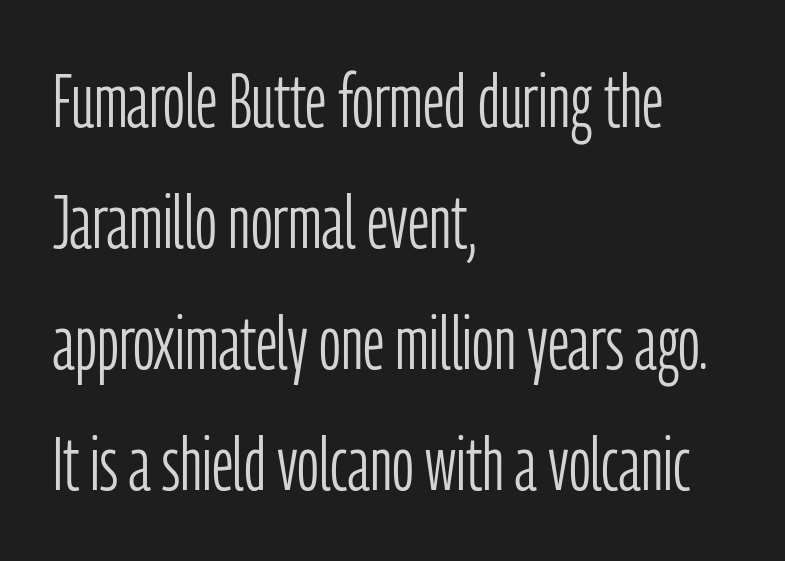
{"serif": "no", "italic": "no", "bold": "no", "weight": "light", "width": "condensed", "stroke_contrast": "low", "x_height": "medium", "monospaced": "no", "underline": "no", "align": "left", "line_spacing": "normal", "line_spacing_ratio": 1.59, "letter_spacing": "normal", "letter_spacing_em": 0.0, "glyph_px": 76}
